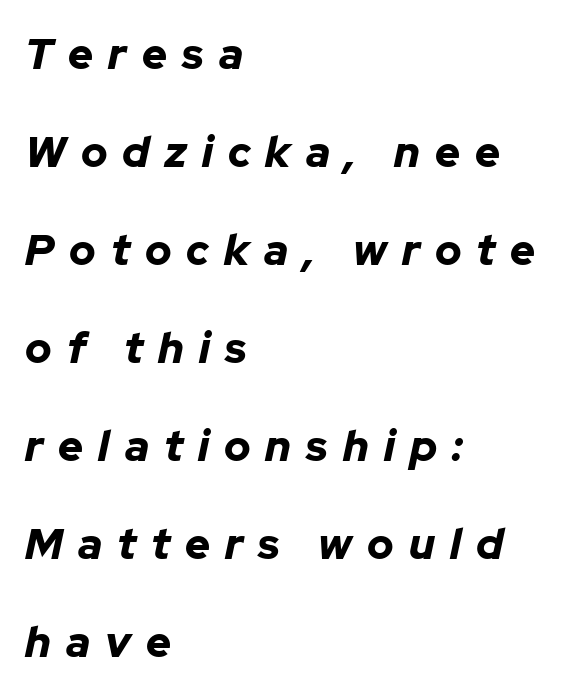
The image shows 43 px bold type, italic (leaning right); set left-aligned, loose line spacing (2.28x), unusually wide letter spacing (+0.35 em), not underlined; low stroke contrast and a medium x-height.
